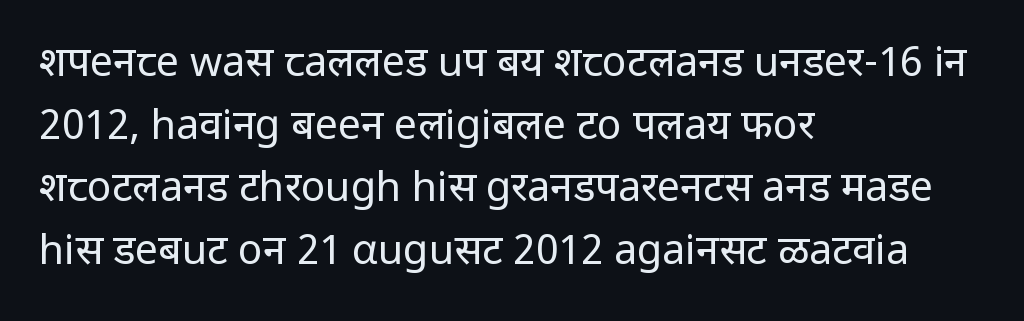
Check where the strokes stop: nothing finishes them off — pure sans. The font's upright variant was chosen for this text. The ragged edge is on the right, which tells us the setting is flush left. No letter is thick-stroked: the sample isn't bold.
